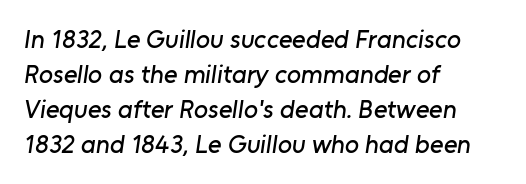
Q: Is the text underlined? A: No.
Q: How is the paragraph aligned? A: Left-aligned.
Q: Is the spacing between letters normal or unusually wide? A: Normal.
Q: Is the spacing between lines tight, normal or loose? A: Normal.
